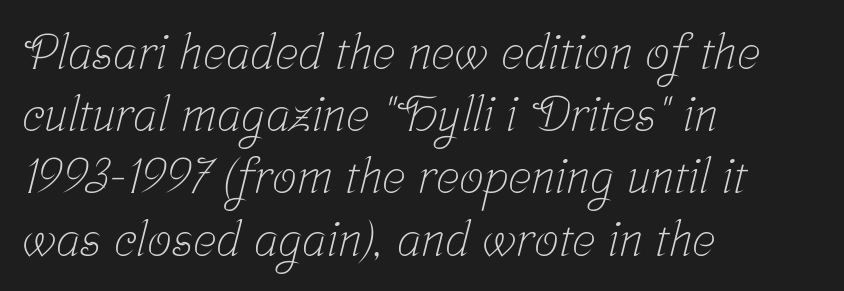
Q: Is the text bold? A: No.
Q: Is the typeface a serif or a sans-serif typeface? A: Serif.
Q: Is the text underlined? A: No.
Q: How is the paragraph aligned? A: Left-aligned.
Q: Is the spacing between letters normal or unusually wide? A: Normal.
Q: Is the spacing between lines tight, normal or loose? A: Normal.
Q: Width (condensed, normal, or wide)? A: Condensed.
Q: Stroke contrast? A: Low.
Q: x-height? A: Medium.
Q: Monospaced? A: No.
